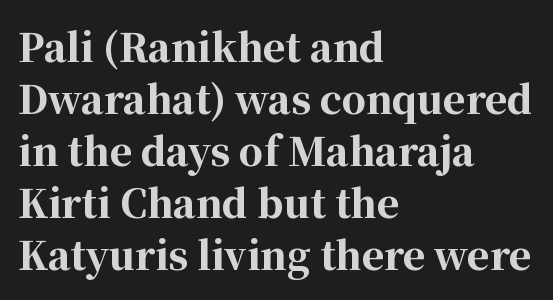
The image shows 38 px bold serif type, upright; set left-aligned, normal line spacing (1.37x), normal letter spacing, not underlined; high stroke contrast and a medium x-height.
